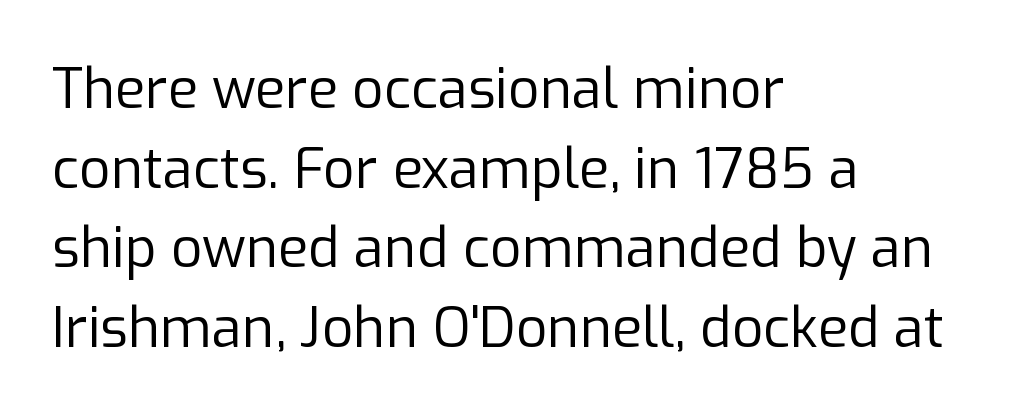
The passage shown has conventional tracking throughout. Check where the strokes stop: nothing finishes them off — pure sans. Weight: not bold — regular or lighter. Horizontally, the lines are justified to the leading edge only. This sample has the flowing, uneven cadence of proportional lettering. Italic? Not at all — the glyphs are vertical.
